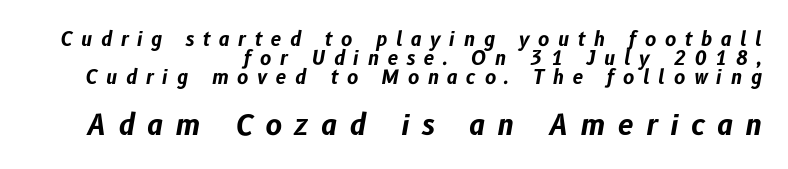
Honestly, the rows look squashed on top of each other. The passage shown is not underscored anywhere. Every character sits at an angle, as italics do. The gaps between neighbouring characters are conspicuously large. In terms of weight, the rendering is a true, heavy bold. Visually, the bottom section dominates because its glyphs are scaled up.
